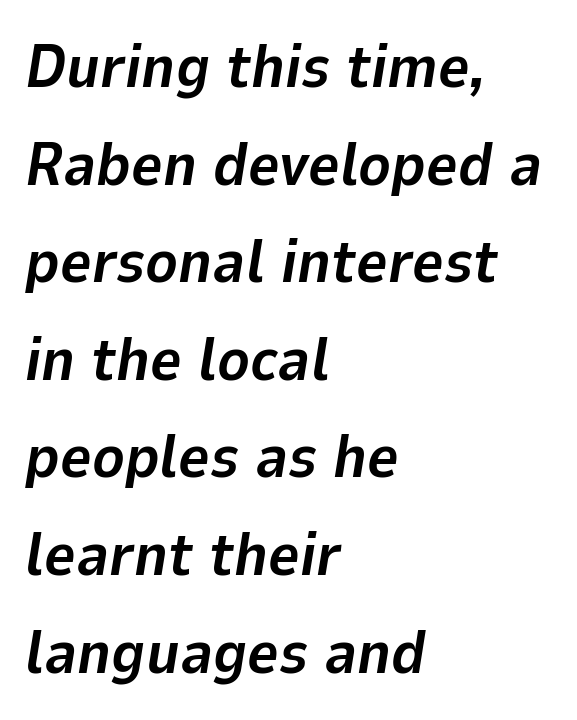
{"italic": "yes", "lean": "right", "slant_degrees": 9, "bold": "yes", "weight": "bold", "width": "normal", "stroke_contrast": "low", "x_height": "medium", "monospaced": "no", "underline": "no", "align": "left", "line_spacing": "normal", "line_spacing_ratio": 1.6, "letter_spacing": "normal", "letter_spacing_em": 0.0, "glyph_px": 61}
